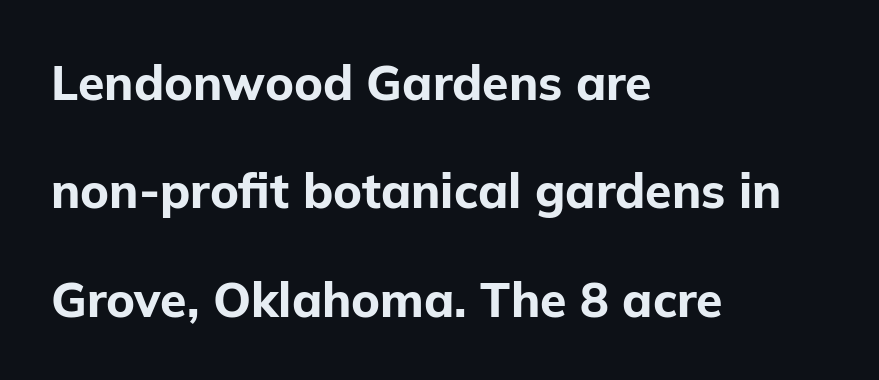
The image shows 48 px bold sans-serif type, upright; set left-aligned, loose line spacing (2.26x), normal letter spacing, not underlined; low stroke contrast and a medium x-height.
